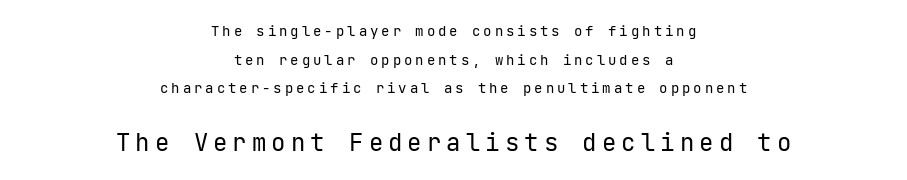
The image shows 24 px text type, upright; set centered, loose line spacing (2.04x), unusually wide letter spacing (+0.21 em), not underlined; the second (bottom) block is 1.71x larger.
